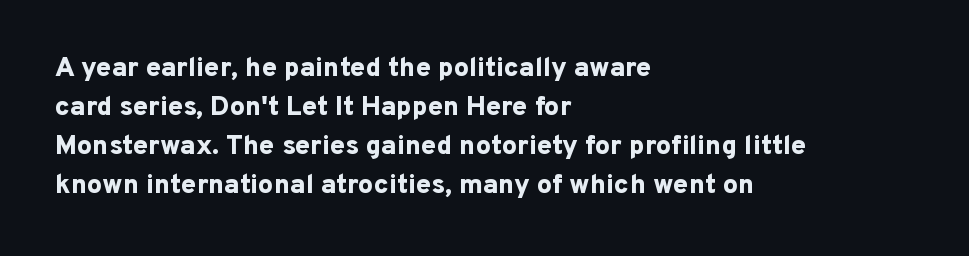
The image shows 27 px bold type, upright; set left-aligned, normal line spacing (1.45x), normal letter spacing, not underlined.
